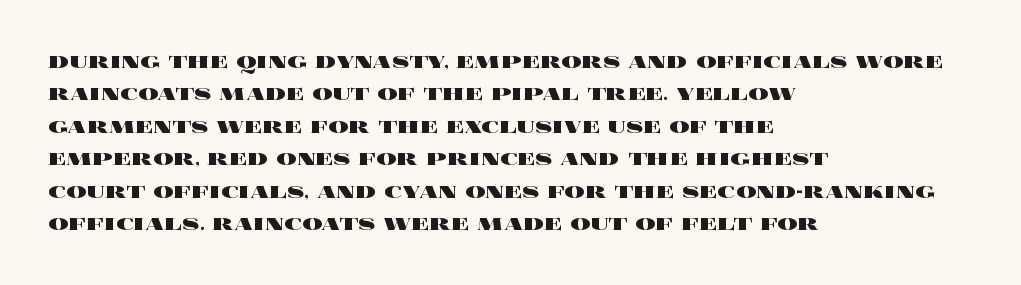
Q: Is the text bold? A: Yes.
Q: Is the text italic (slanted)? A: No, it is upright.
Q: Is the text underlined? A: No.
Q: How is the paragraph aligned? A: Left-aligned.
Q: Is the spacing between letters normal or unusually wide? A: Normal.
Q: Is the spacing between lines tight, normal or loose? A: Normal.
